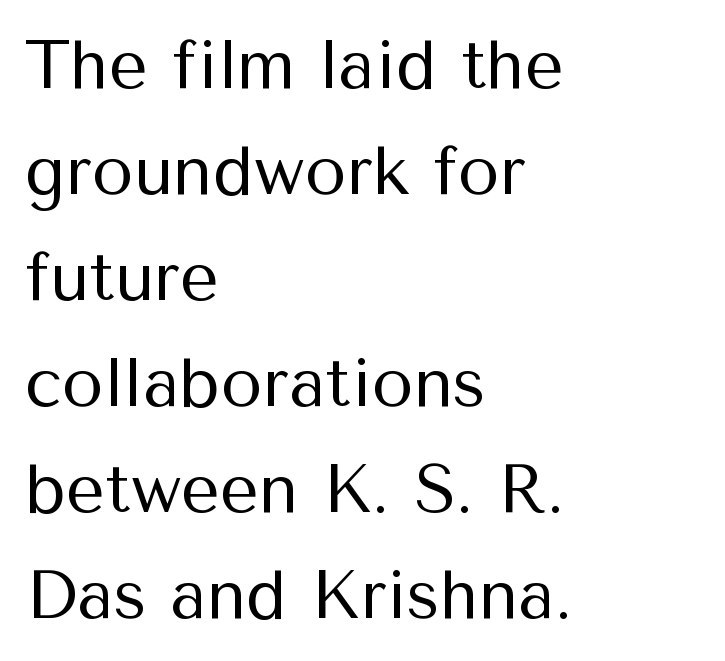
Q: Is the text bold? A: No.
Q: Is the text italic (slanted)? A: No, it is upright.
Q: Is the typeface a serif or a sans-serif typeface? A: Sans-serif.
Q: Is the text underlined? A: No.
Q: How is the paragraph aligned? A: Left-aligned.
Q: Is the spacing between letters normal or unusually wide? A: Normal.
Q: Is the spacing between lines tight, normal or loose? A: Normal.
Q: Width (condensed, normal, or wide)? A: Normal.
Q: Stroke contrast? A: Medium.
Q: x-height? A: Medium.
Q: Monospaced? A: No.
